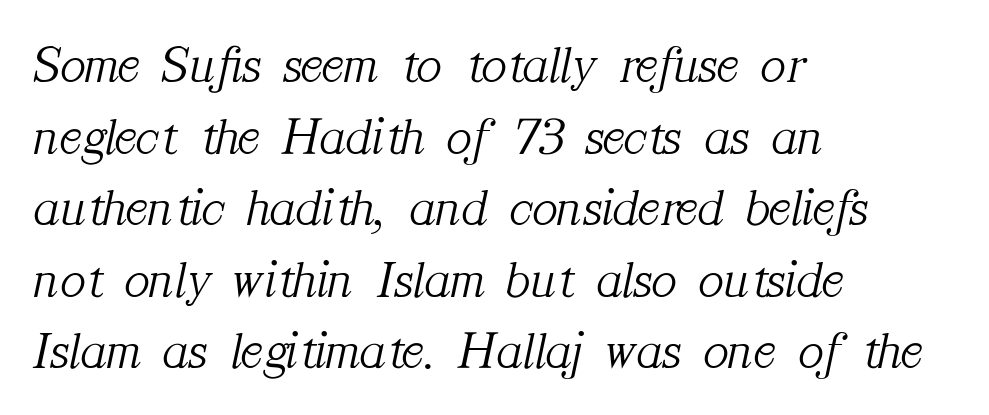
Q: Is the text bold? A: No.
Q: Is the text italic (slanted)? A: Yes, it leans right by about 12 degrees.
Q: Is the typeface a serif or a sans-serif typeface? A: Serif.
Q: Is the text underlined? A: No.
Q: How is the paragraph aligned? A: Left-aligned.
Q: Is the spacing between letters normal or unusually wide? A: Normal.
Q: Is the spacing between lines tight, normal or loose? A: Normal.
Q: Width (condensed, normal, or wide)? A: Normal.
Q: Stroke contrast? A: Medium.
Q: x-height? A: Medium.
Q: Monospaced? A: No.
